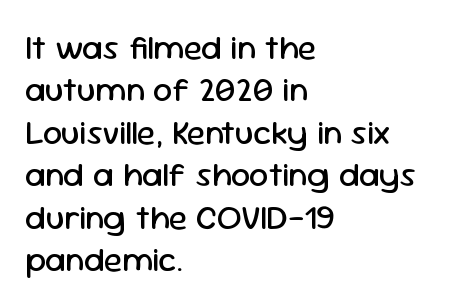
Q: Is the text bold? A: No.
Q: Is the text italic (slanted)? A: No, it is upright.
Q: Is the typeface a serif or a sans-serif typeface? A: Sans-serif.
Q: Is the text underlined? A: No.
Q: How is the paragraph aligned? A: Left-aligned.
Q: Is the spacing between letters normal or unusually wide? A: Normal.
Q: Is the spacing between lines tight, normal or loose? A: Normal.
Q: Width (condensed, normal, or wide)? A: Normal.
Q: Stroke contrast? A: Low.
Q: x-height? A: Medium.
Q: Monospaced? A: No.
